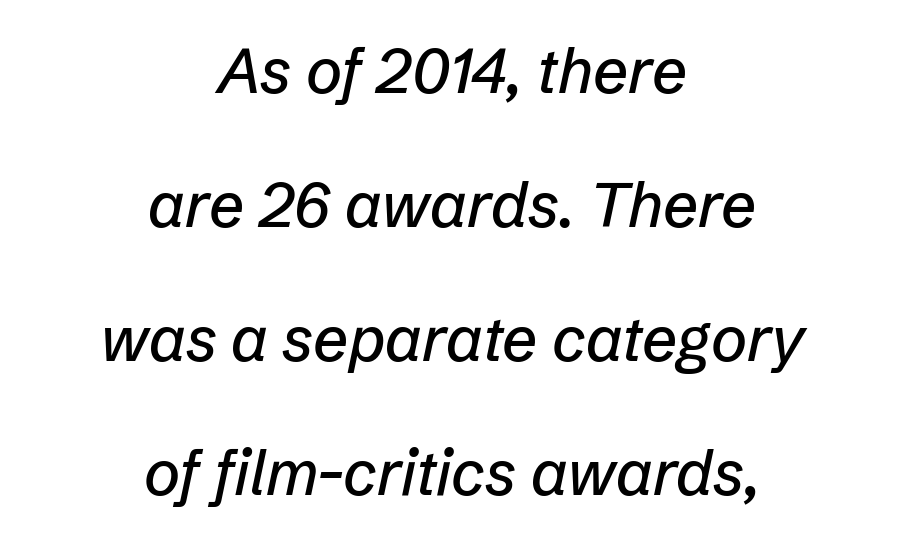
The image shows 62 px text type, italic (leaning right); set centered, loose line spacing (2.16x), normal letter spacing, not underlined; low stroke contrast and a medium x-height.
